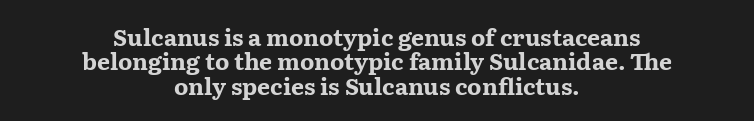
{"italic": "no", "bold": "yes", "underline": "no", "align": "center", "line_spacing": "tight", "line_spacing_ratio": 1.06, "letter_spacing": "normal", "letter_spacing_em": 0.0, "glyph_px": 23}
